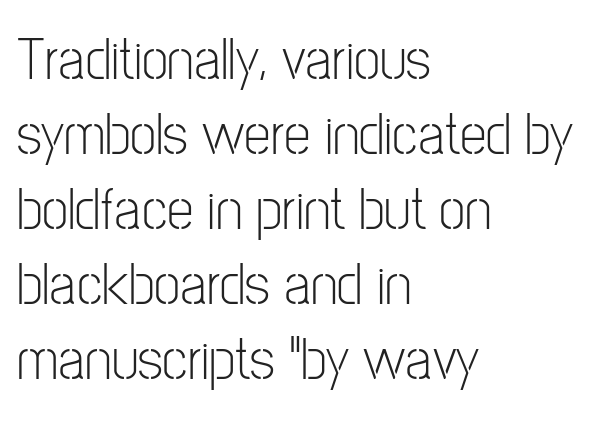
Stroke terminals: plain, sans-serif. The block of text has a typical density, with ordinary space between rows. Think of a printed novel: that variable character pitch is what you see here. Compared with a typical body face, this is equally light or lighter still. The paragraph shown leans on its left margin.
